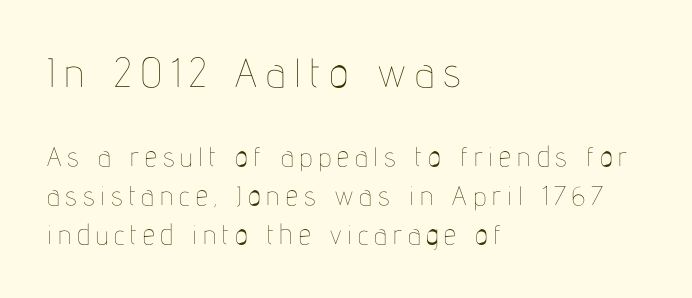
{"italic": "no", "bold": "no", "weight": "thin", "width": "condensed", "stroke_contrast": "low", "x_height": "medium", "monospaced": "no", "underline": "no", "align": "left", "line_spacing": "normal", "line_spacing_ratio": 1.44, "letter_spacing": "wide", "letter_spacing_em": 0.22, "larger_block": "first", "size_ratio": 1.52, "glyph_px": 41}
